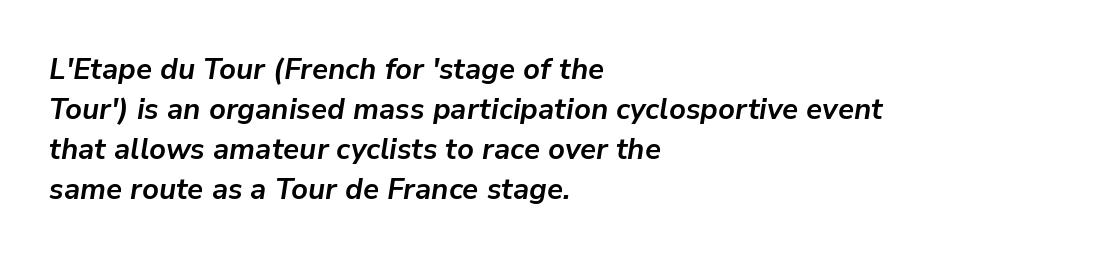
The image shows 29 px bold type, italic (leaning right); set left-aligned, normal line spacing (1.38x), normal letter spacing, not underlined; low stroke contrast and a medium x-height.
